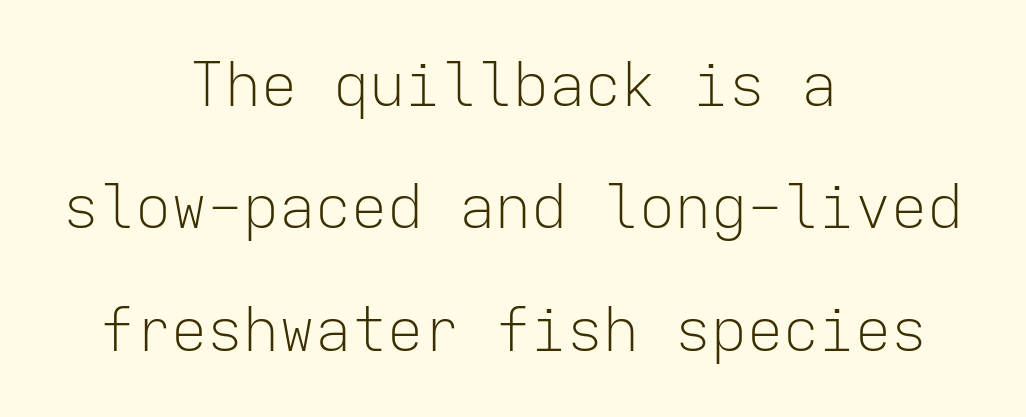
The font is comparable to plain body text, perhaps lighter. Here the glyphs are tracked normally, forming tight word shapes. The zone under the glyphs is completely vacant. Think of a typewriter: that constant character pitch is what you see here. Italic: no, the glyphs are upright roman. Does the leading feel generous? Absolutely, it's lavish.
